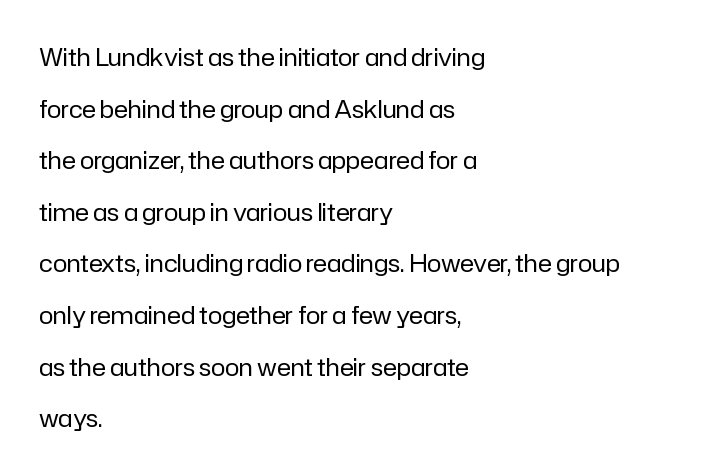
Notice how the stems are strictly vertical — no italics here. Regarding leading, the lines here are spaced well apart. Alignment: flush left. Nothing unusual about the tracking: characters are spaced as the font intends.
